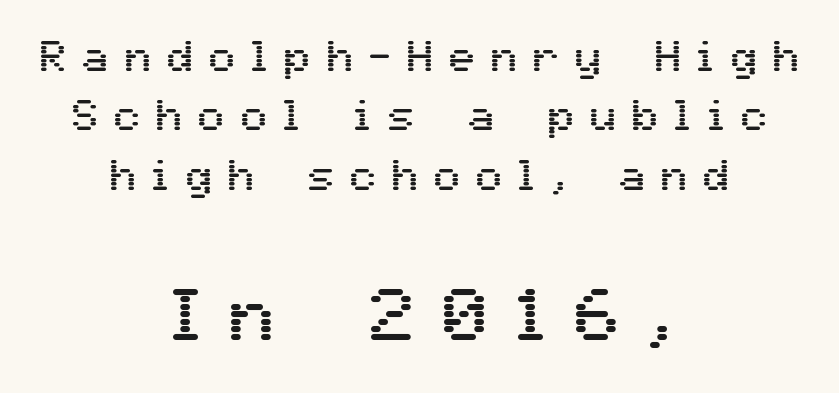
{"serif": "no", "italic": "no", "width": "normal", "stroke_contrast": "medium", "x_height": "medium", "monospaced": "no", "underline": "no", "align": "center", "line_spacing": "normal", "line_spacing_ratio": 1.38, "letter_spacing": "wide", "letter_spacing_em": 0.38, "larger_block": "second", "size_ratio": 1.74, "glyph_px": 75}
